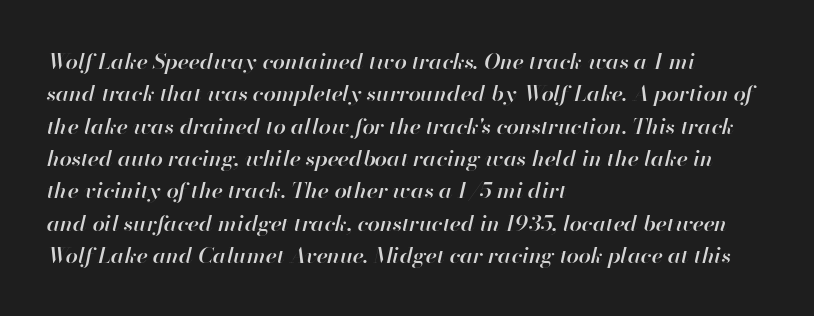
Layout note: lines flush left. This sample uses an oblique cut, with every glyph tilted off the vertical. Notice how descenders clear the ascenders below comfortably — that's standard leading. The area under the type is left untouched. No extra tracking has been applied to these lines.
